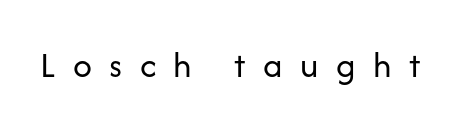
{"serif": "no", "italic": "no", "bold": "no", "weight": "regular", "width": "normal", "stroke_contrast": "low", "x_height": "medium", "monospaced": "no", "underline": "no", "letter_spacing": "wide", "letter_spacing_em": 0.47, "glyph_px": 37}
